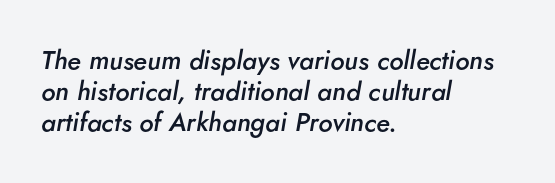
Slanted lettering throughout. Default kerning and tracking; the words read as compact shapes. Typesetter's note: demi weight, one step under bold. Descenders hang freely into open space. The rag falls on the right side of this text block.
